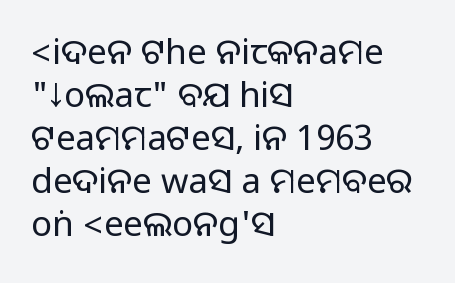
Do the characters align in a grid? No, the font is proportional. The passage shown is typeset with a sans-serif family. A typesetter would call this zero additional tracking. Horizontally, the lines are justified to the leading edge only. Letters rest on an invisible, unmarked baseline. This is the regular roman posture of the typeface.
